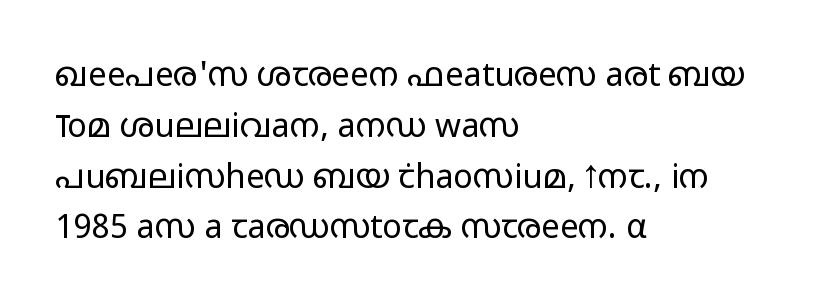
The image shows 33 px light, wide sans-serif type, upright; set left-aligned, normal line spacing (1.54x), normal letter spacing, not underlined; low stroke contrast and a medium x-height.
